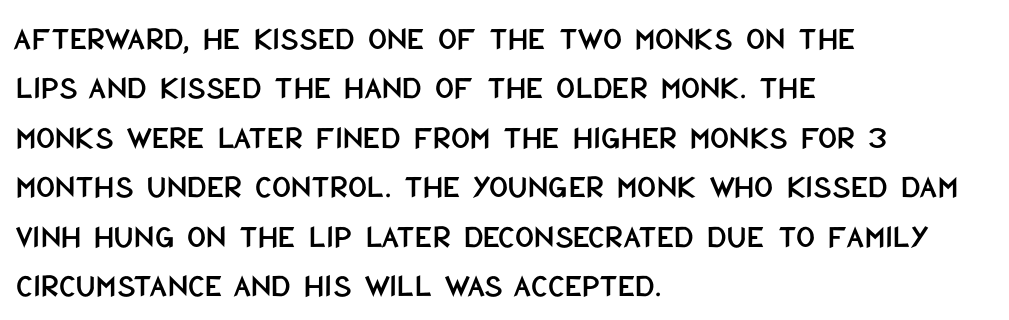
The ragged edge is on the right, which tells us the setting is flush left. No word sits above an underline. The rendering uses natural spacing where letterforms have individual widths. The rows are spaced the way most documents space them. The typeface chosen for these lines omits serifs. Every character sits straight up, as roman type does.
